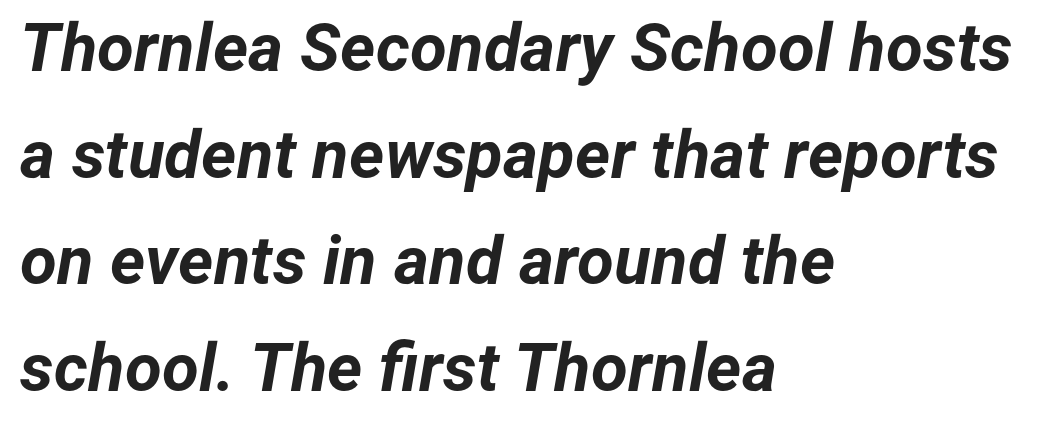
The image shows 67 px bold type, italic (leaning right); set left-aligned, normal line spacing (1.59x), normal letter spacing, not underlined; low stroke contrast and a medium x-height.
